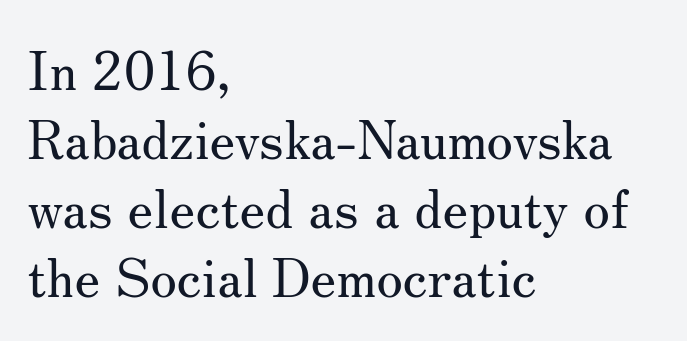
Q: Is the text bold? A: No.
Q: Is the text italic (slanted)? A: No, it is upright.
Q: Is the typeface a serif or a sans-serif typeface? A: Serif.
Q: Is the text underlined? A: No.
Q: How is the paragraph aligned? A: Left-aligned.
Q: Is the spacing between letters normal or unusually wide? A: Normal.
Q: Is the spacing between lines tight, normal or loose? A: Normal.
Q: Width (condensed, normal, or wide)? A: Normal.
Q: Stroke contrast? A: Medium.
Q: x-height? A: Small.
Q: Monospaced? A: No.
